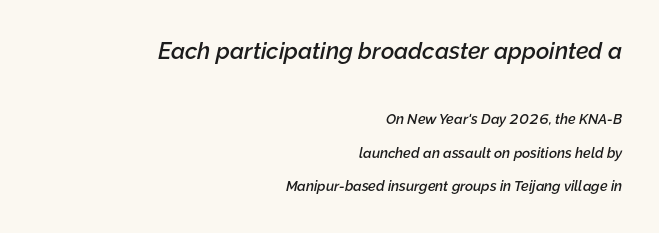
Line ends are locked; line starts wander. Bare-footed words on every line. This sample uses an oblique cut, with every glyph tilted off the vertical. Whoever set this made the first block the dominant, larger element. Nobody touched the tracking dial on this one.
